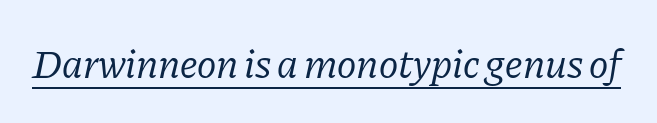
The image shows 41 px regular-weight serif type, italic (leaning right); set normal letter spacing, underlined; low stroke contrast and a medium x-height.
